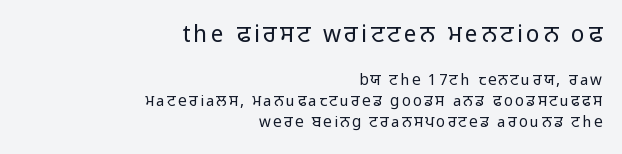
Q: Is the text bold? A: No.
Q: Is the text italic (slanted)? A: No, it is upright.
Q: Is the text underlined? A: No.
Q: How is the paragraph aligned? A: Right-aligned.
Q: Is the spacing between lines tight, normal or loose? A: Normal.
Q: Which block of text is set in a larger size, the first (top) or the second (bottom)? A: The first (top) one.
